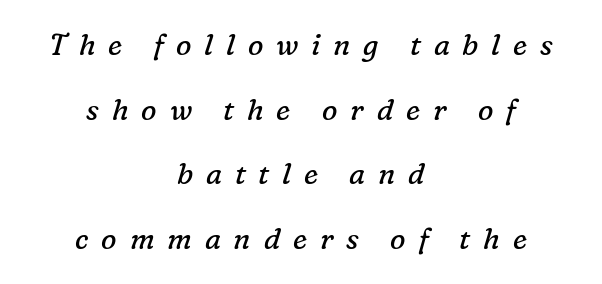
No heavy texture on the line: the type isn't bold. A serif font was chosen for this passage. The passage shown leans; its letterforms are oblique. The compositor balanced each line on the midline. The words here are not underlined.
